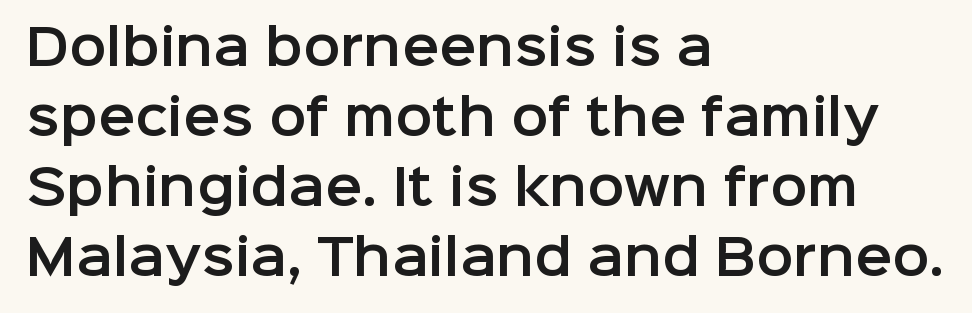
{"serif": "no", "italic": "no", "width": "normal", "stroke_contrast": "low", "x_height": "medium", "monospaced": "no", "underline": "no", "align": "left", "line_spacing": "normal", "line_spacing_ratio": 1.43, "letter_spacing": "normal", "letter_spacing_em": 0.0, "glyph_px": 49}
